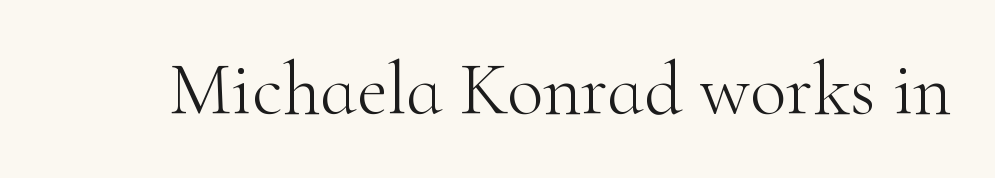
The axis of the letterforms is exactly vertical. Here the designer chose a conventional face with non-uniform glyph widths. Is the type heavy? It reads as light-to-regular instead. The baseline area is clear.
